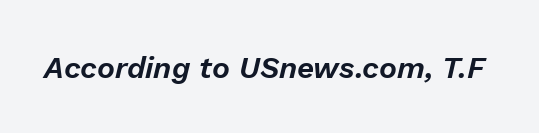
The image shows 30 px text type, italic (leaning right); set normal letter spacing, not underlined; low stroke contrast and a medium x-height.
